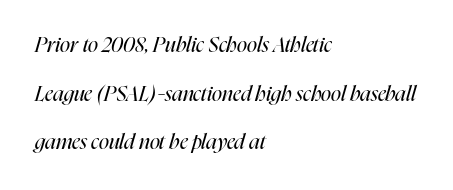
{"italic": "yes", "lean": "right", "slant_degrees": 16, "bold": "no", "underline": "no", "align": "left", "line_spacing": "loose", "line_spacing_ratio": 2.31, "letter_spacing": "normal", "letter_spacing_em": 0.0, "glyph_px": 21}
